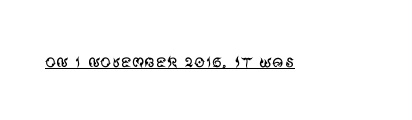
{"italic": "no", "bold": "no", "underline": "yes", "letter_spacing": "normal", "letter_spacing_em": 0.0, "glyph_px": 22}
